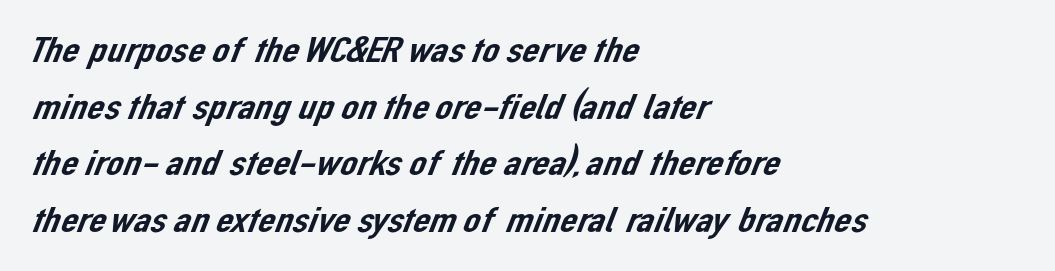
This block has exactly the height ordinary leading produces. Does the copy run flush right? No — it runs flush left. This rendering employs a face without finishing strokes, i.e., a sans-serif. The horizontal fit of the characters is conventional and even.
